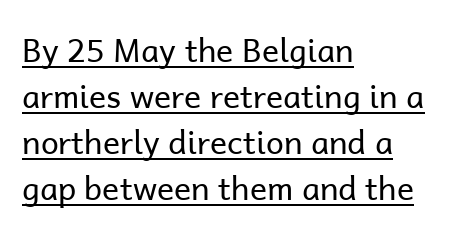
Beneath each row of characters lies a ruled line. Whoever set this chose a conventional vertical rhythm. Each letter keeps its own natural width here, so spacing adapts to shape. Every character sits straight up, as roman type does.
